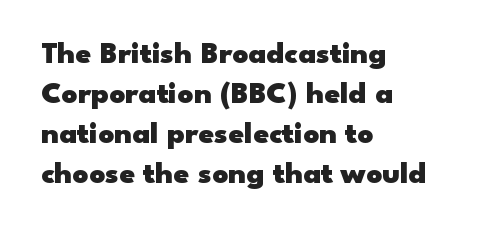
Q: Is the text bold? A: Yes.
Q: Is the text italic (slanted)? A: No, it is upright.
Q: Is the typeface a serif or a sans-serif typeface? A: Sans-serif.
Q: Is the text underlined? A: No.
Q: How is the paragraph aligned? A: Left-aligned.
Q: Is the spacing between letters normal or unusually wide? A: Normal.
Q: Is the spacing between lines tight, normal or loose? A: Normal.
Q: Width (condensed, normal, or wide)? A: Wide.
Q: Stroke contrast? A: Low.
Q: x-height? A: Small.
Q: Monospaced? A: No.
